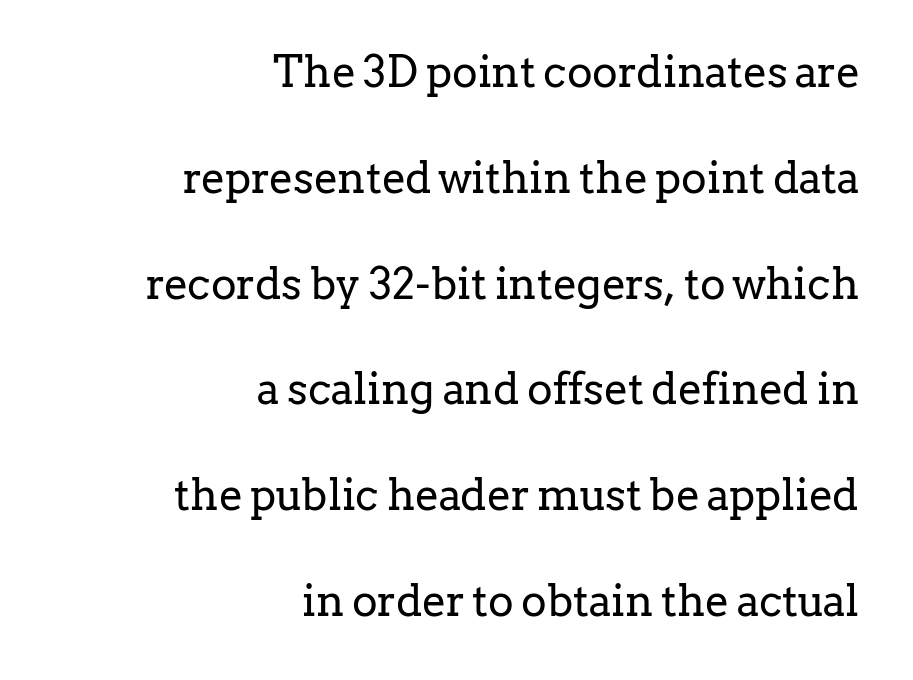
The image shows 43 px regular-weight serif type, upright; set right-aligned, loose line spacing (2.46x), normal letter spacing, not underlined; low stroke contrast and a medium x-height.
